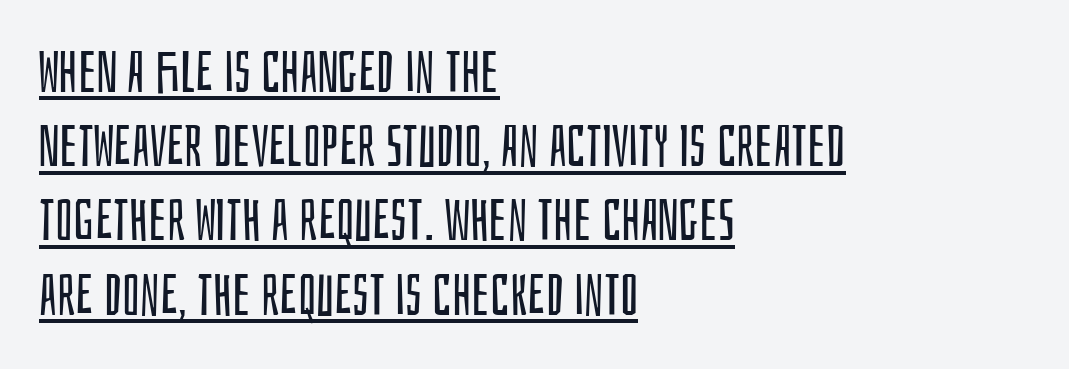
{"serif": "no", "italic": "no", "bold": "no", "weight": "regular", "width": "condensed", "stroke_contrast": "low", "x_height": "large", "monospaced": "no", "underline": "yes", "align": "left", "line_spacing": "normal", "line_spacing_ratio": 1.28, "letter_spacing": "normal", "letter_spacing_em": 0.0, "glyph_px": 58}
